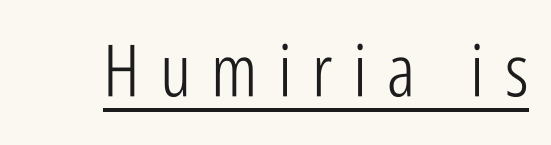
{"serif": "no", "italic": "no", "bold": "no", "weight": "light", "width": "condensed", "stroke_contrast": "low", "x_height": "medium", "monospaced": "no", "underline": "yes", "letter_spacing": "wide", "letter_spacing_em": 0.28, "glyph_px": 72}
